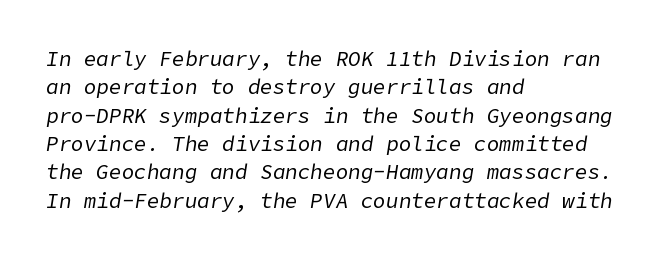
The weight tops out at a normal text grade. Tracking value appears to be zero — textbook default spacing. These lines sit exactly where default settings would place them. Anything drawn beneath the words? Only blank space.
